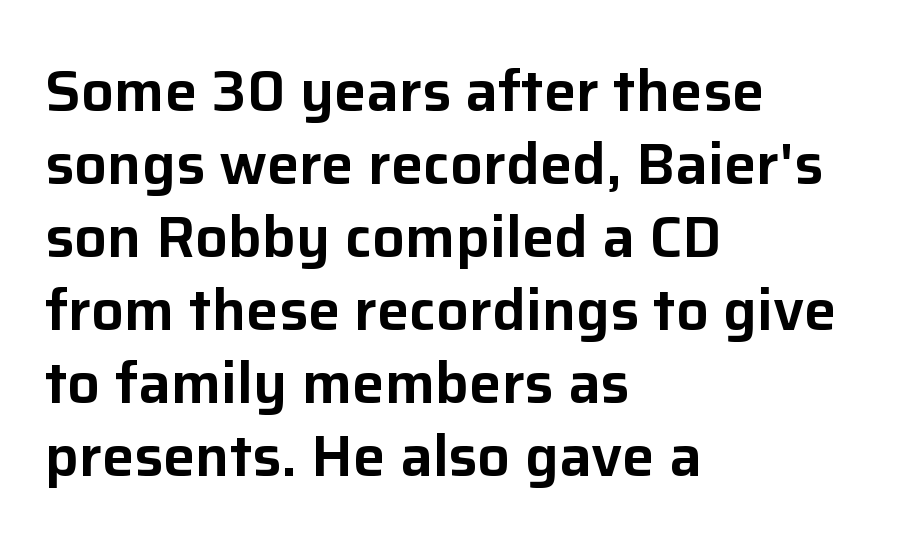
{"serif": "no", "italic": "no", "width": "normal", "stroke_contrast": "low", "x_height": "medium", "monospaced": "no", "underline": "no", "align": "left", "line_spacing": "normal", "line_spacing_ratio": 1.26, "letter_spacing": "normal", "letter_spacing_em": 0.0, "glyph_px": 58}
